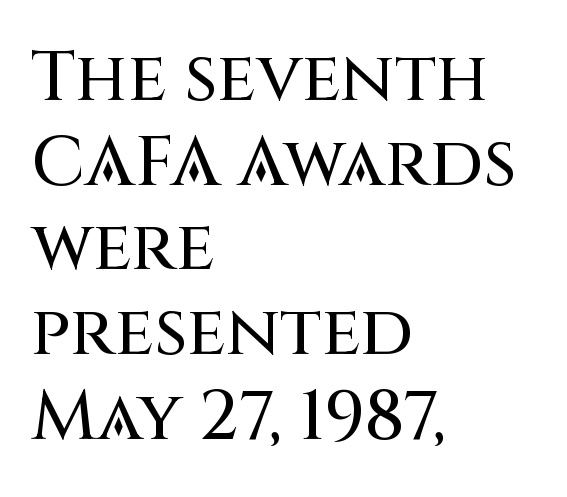
{"serif": "no", "italic": "no", "width": "normal", "stroke_contrast": "medium", "x_height": "large", "monospaced": "no", "underline": "no", "align": "left", "line_spacing_ratio": 1.21, "letter_spacing": "normal", "letter_spacing_em": 0.0, "glyph_px": 70}
